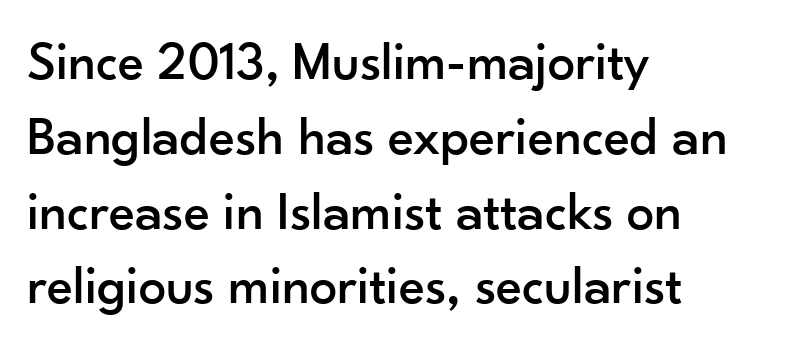
Q: Is the text italic (slanted)? A: No, it is upright.
Q: Is the typeface a serif or a sans-serif typeface? A: Sans-serif.
Q: Is the text underlined? A: No.
Q: How is the paragraph aligned? A: Left-aligned.
Q: Is the spacing between letters normal or unusually wide? A: Normal.
Q: Is the spacing between lines tight, normal or loose? A: Normal.
Q: Width (condensed, normal, or wide)? A: Normal.
Q: Stroke contrast? A: Low.
Q: x-height? A: Small.
Q: Monospaced? A: No.
